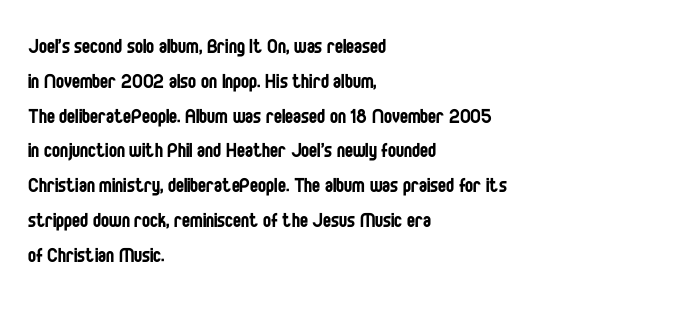
Q: Is the text bold? A: No.
Q: Is the text italic (slanted)? A: No, it is upright.
Q: Is the text underlined? A: No.
Q: How is the paragraph aligned? A: Left-aligned.
Q: Is the spacing between letters normal or unusually wide? A: Normal.
Q: Is the spacing between lines tight, normal or loose? A: Normal.
